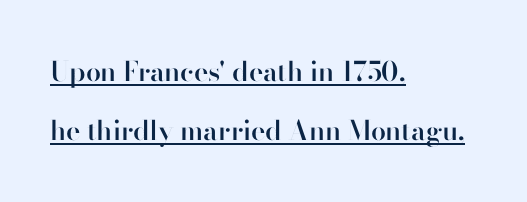
This sample carries an underscore along the baseline area. The space between consecutive lines is lavish. The letterforms sit shoulder to shoulder at normal distance. In terms of weight, the rendering is demibold, just under bold. Alignment: flush left. Vertical strokes here are truly vertical.
